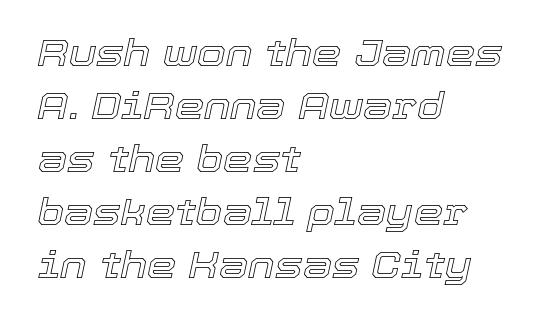
Q: Is the text italic (slanted)? A: Yes, it leans right by about 12 degrees.
Q: Is the text underlined? A: No.
Q: How is the paragraph aligned? A: Left-aligned.
Q: Is the spacing between letters normal or unusually wide? A: Normal.
Q: Is the spacing between lines tight, normal or loose? A: Normal.
Q: Width (condensed, normal, or wide)? A: Normal.
Q: x-height? A: Medium.
Q: Monospaced? A: No.
